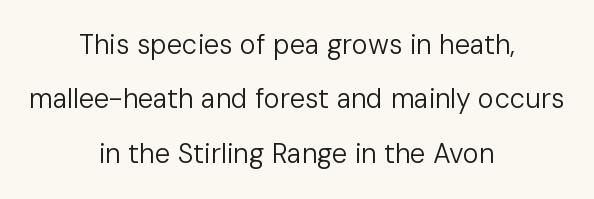
The image shows 27 px text type, upright; set centered, loose line spacing (2.01x), normal letter spacing, not underlined.
